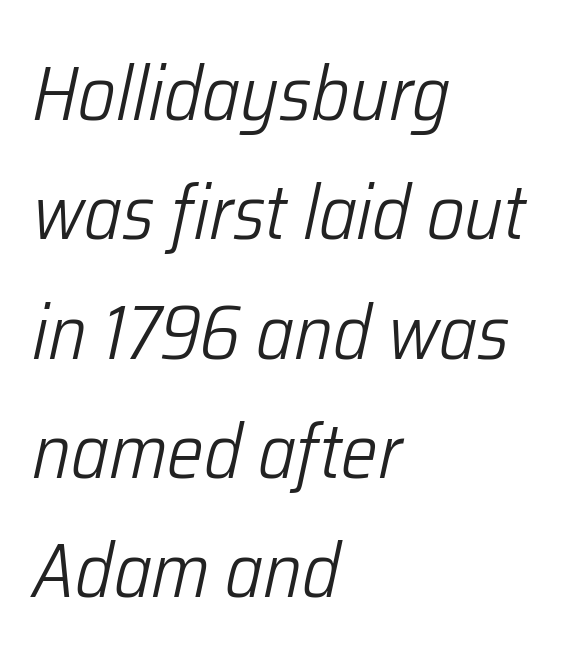
Notice how descenders clear the ascenders below comfortably — that's standard leading. The tracking reads as untouched default to a designer's eye. The font's italic variant was chosen for this text. Counters stay open thanks to moderate or lighter strokes. Spacing verdict: proportional, widths tailored to each character.
